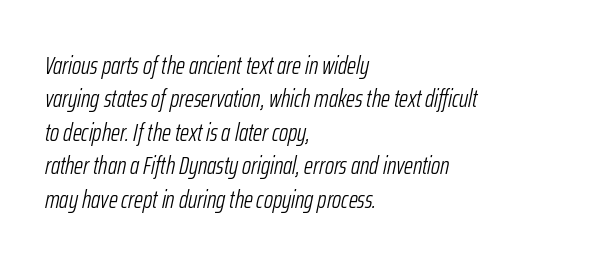
The strokes carry an ordinary text weight at most. The baseline area is clear. The designer left line spacing at the default. Slanted lettering throughout.
